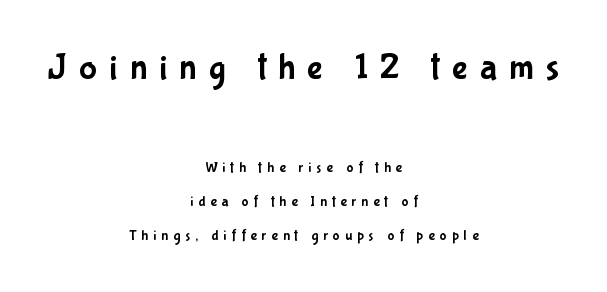
Q: Is the text italic (slanted)? A: No, it is upright.
Q: Is the typeface a serif or a sans-serif typeface? A: Sans-serif.
Q: Is the text underlined? A: No.
Q: How is the paragraph aligned? A: Centered.
Q: Is the spacing between letters normal or unusually wide? A: Unusually wide.
Q: Is the spacing between lines tight, normal or loose? A: Loose.
Q: Which block of text is set in a larger size, the first (top) or the second (bottom)? A: The first (top) one.
Q: Width (condensed, normal, or wide)? A: Condensed.
Q: Stroke contrast? A: Low.
Q: x-height? A: Medium.
Q: Monospaced? A: No.
